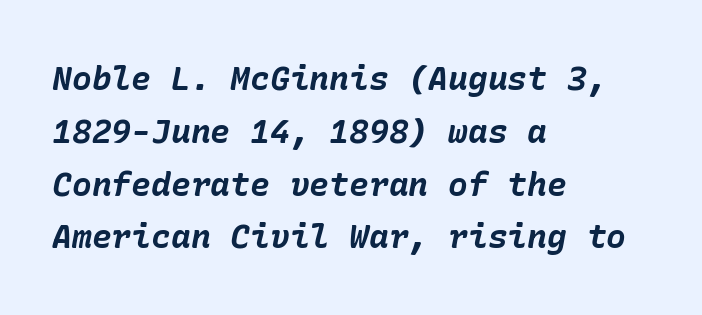
Q: Is the text bold? A: Yes.
Q: Is the text italic (slanted)? A: Yes, it leans right by about 10 degrees.
Q: Is the text underlined? A: No.
Q: How is the paragraph aligned? A: Left-aligned.
Q: Is the spacing between letters normal or unusually wide? A: Normal.
Q: Is the spacing between lines tight, normal or loose? A: Normal.
Q: Width (condensed, normal, or wide)? A: Normal.
Q: Stroke contrast? A: Low.
Q: x-height? A: Medium.
